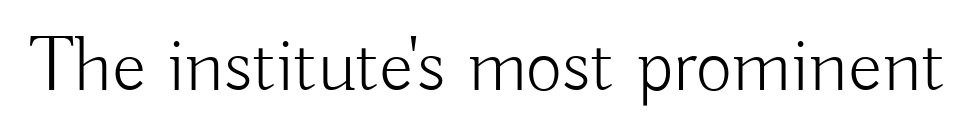
{"serif": "no", "italic": "no", "bold": "no", "weight": "light", "width": "normal", "stroke_contrast": "low", "x_height": "small", "monospaced": "no", "underline": "no", "letter_spacing": "normal", "letter_spacing_em": 0.0, "glyph_px": 79}
